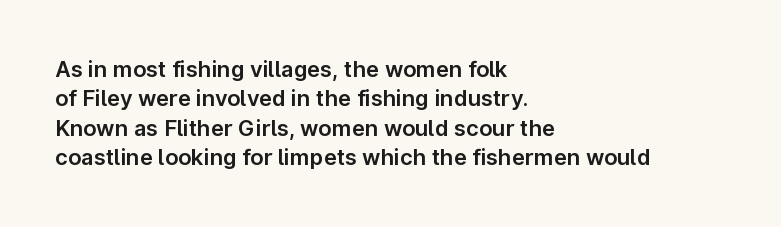
{"italic": "no", "underline": "no", "align": "left", "line_spacing": "normal", "line_spacing_ratio": 1.34, "letter_spacing": "normal", "letter_spacing_em": 0.0, "glyph_px": 22}
